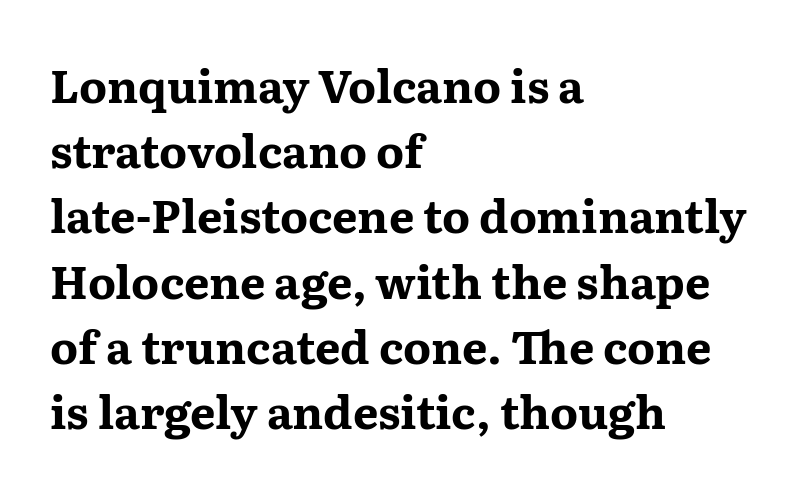
Q: Is the text bold? A: Yes.
Q: Is the text italic (slanted)? A: No, it is upright.
Q: Is the typeface a serif or a sans-serif typeface? A: Serif.
Q: Is the text underlined? A: No.
Q: How is the paragraph aligned? A: Left-aligned.
Q: Is the spacing between letters normal or unusually wide? A: Normal.
Q: Is the spacing between lines tight, normal or loose? A: Normal.
Q: Width (condensed, normal, or wide)? A: Wide.
Q: Stroke contrast? A: Medium.
Q: x-height? A: Medium.
Q: Monospaced? A: No.
